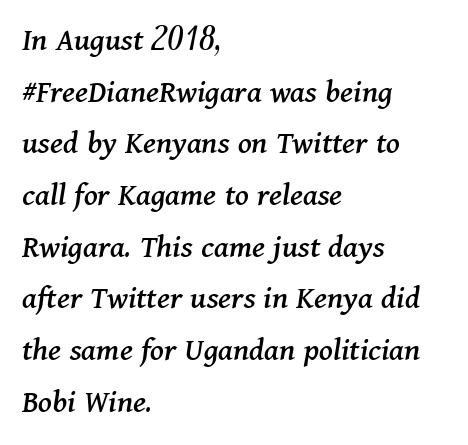
This sample uses a serif face. Is this a fixed-width face? No — the glyphs have proportional, varying widths. Rendered with sloped, italic letterforms. Nobody touched the tracking dial on this one. Vertically, the passage feels balanced, rows spaced as you'd expect. Words float on clear page, feet unadorned.
